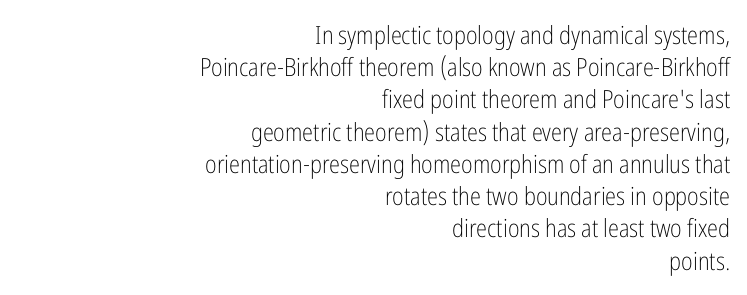
{"italic": "no", "bold": "no", "underline": "no", "align": "right", "line_spacing": "normal", "line_spacing_ratio": 1.29, "letter_spacing": "normal", "letter_spacing_em": 0.0, "glyph_px": 25}
